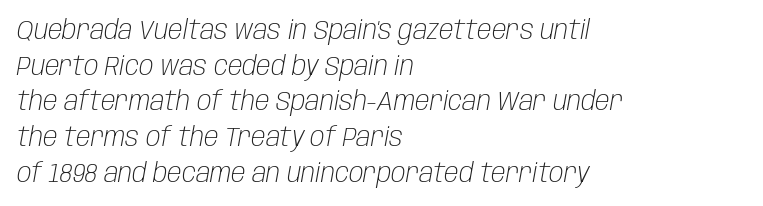
Q: Is the text bold? A: No.
Q: Is the text italic (slanted)? A: Yes, it leans right by about 10 degrees.
Q: Is the text underlined? A: No.
Q: How is the paragraph aligned? A: Left-aligned.
Q: Is the spacing between letters normal or unusually wide? A: Normal.
Q: Is the spacing between lines tight, normal or loose? A: Normal.
